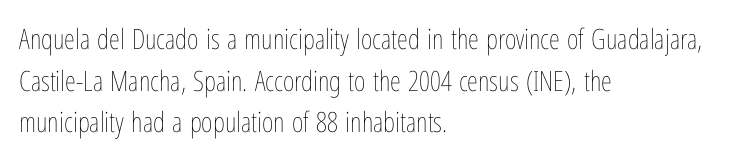
The image shows 28 px thin, condensed type, upright; set left-aligned, normal line spacing (1.49x), normal letter spacing, not underlined; low stroke contrast and a medium x-height.
